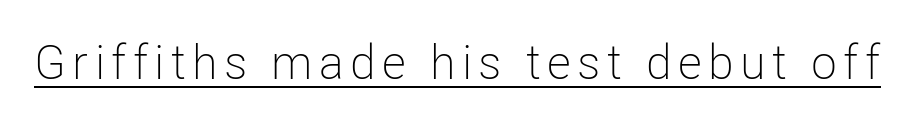
A typesetter would label this face a sans. The rendered words wear a rule along their underside. Italic? Not at all — the glyphs are vertical. Stems here are at most as thick as an everyday book face. Looks like regular typesetting: each glyph gets only the width it needs.
